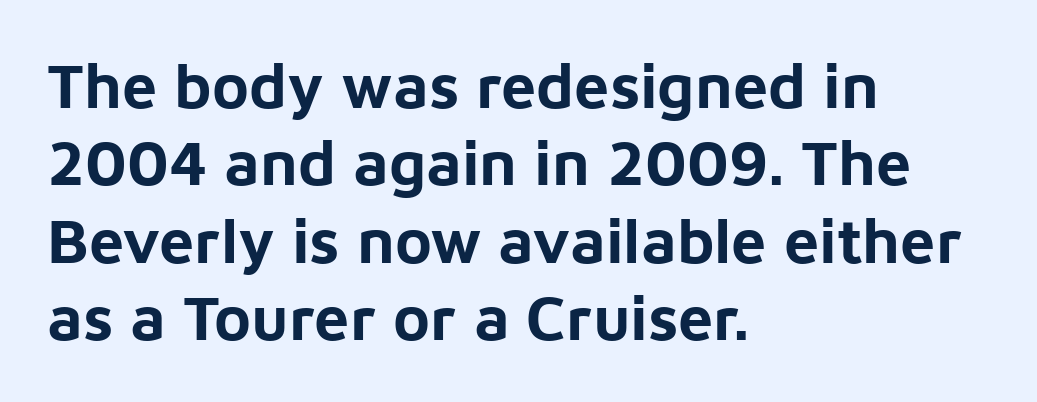
Q: Is the text bold? A: Yes.
Q: Is the text italic (slanted)? A: No, it is upright.
Q: Is the typeface a serif or a sans-serif typeface? A: Sans-serif.
Q: Is the text underlined? A: No.
Q: How is the paragraph aligned? A: Left-aligned.
Q: Is the spacing between letters normal or unusually wide? A: Normal.
Q: Width (condensed, normal, or wide)? A: Normal.
Q: Stroke contrast? A: Low.
Q: x-height? A: Medium.
Q: Monospaced? A: No.
